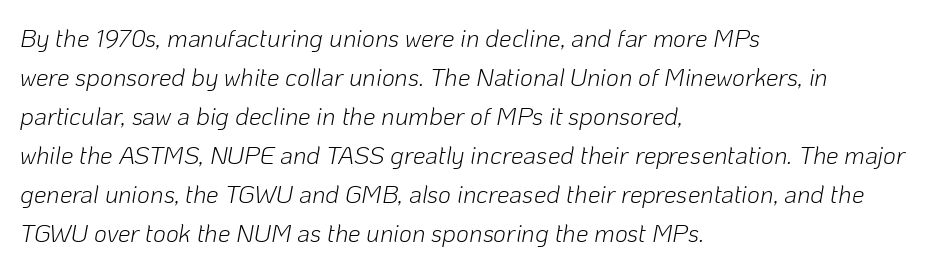
A clean baseline with only descenders dipping below it. Slant detected: the letters are inclined. The setting favours the left margin, as ordinary paragraphs usually do. How are the letters spaced? Ordinarily, with no added tracking. The passage shown is not bold in any degree.
